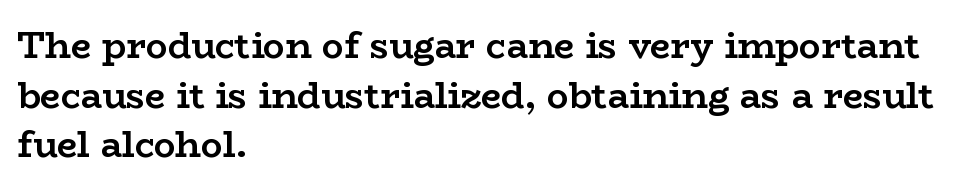
Q: Is the text bold? A: Yes.
Q: Is the text italic (slanted)? A: No, it is upright.
Q: Is the typeface a serif or a sans-serif typeface? A: Serif.
Q: Is the text underlined? A: No.
Q: How is the paragraph aligned? A: Left-aligned.
Q: Is the spacing between letters normal or unusually wide? A: Normal.
Q: Is the spacing between lines tight, normal or loose? A: Normal.
Q: Width (condensed, normal, or wide)? A: Wide.
Q: Stroke contrast? A: Low.
Q: x-height? A: Medium.
Q: Monospaced? A: No.
